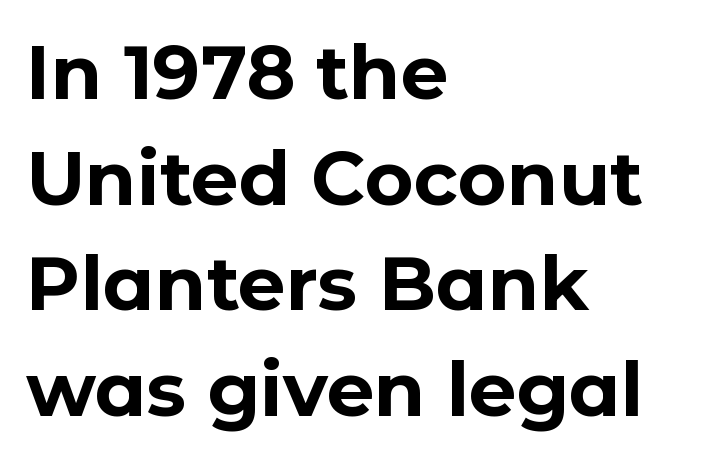
The image shows 75 px bold sans-serif type, upright; set left-aligned, normal line spacing (1.41x), normal letter spacing, not underlined; low stroke contrast and a medium x-height.
